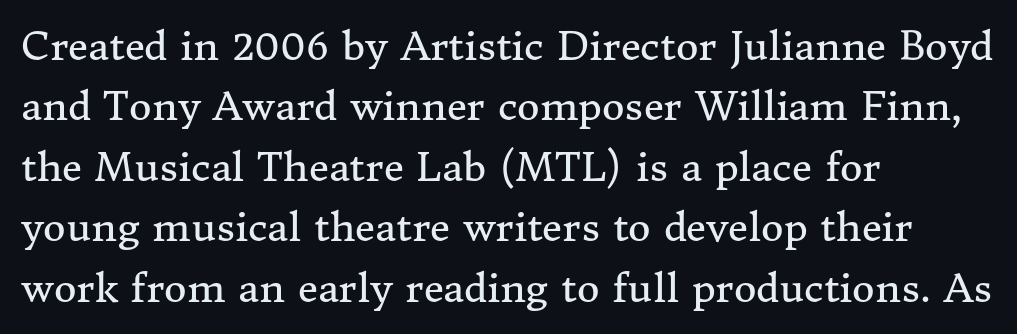
The image shows 39 px regular-weight serif type, upright; set left-aligned, normal line spacing (1.55x), normal letter spacing, not underlined; medium stroke contrast and a medium x-height.
